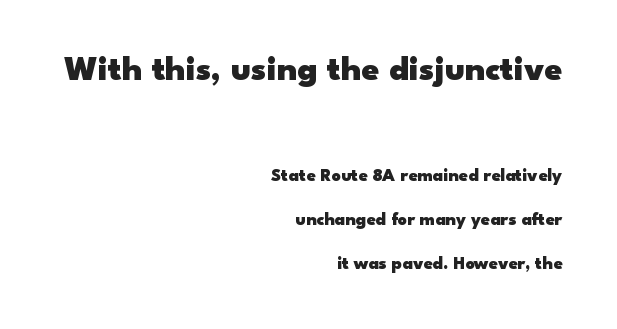
This sample is right-justified, so line beginnings fall wherever the words allow. The passage shown is emphatically bold. Whoever set this chose breathing room over compactness in the vertical rhythm. The foot of each line stays bare and open.
